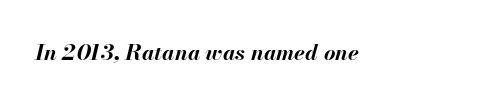
The image shows 22 px bold type, italic (leaning right); set normal letter spacing, not underlined.
